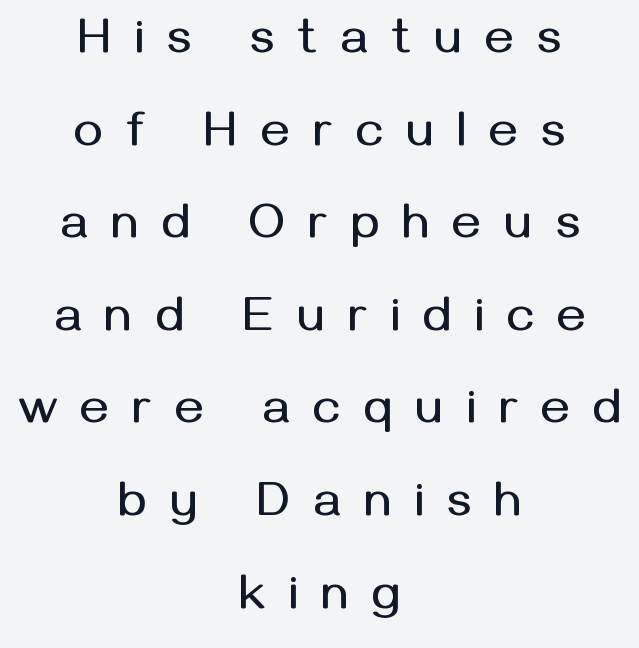
This is sans-serif lettering, the kind often seen on screens and signage. This sample has the flowing, uneven cadence of proportional lettering. Every stem runs plumb, perpendicular to the baseline. Quick note: underline off. The setting favours the middle, as headings and verse often do. Loose tracking; the words dissolve into strings of separated letters.
